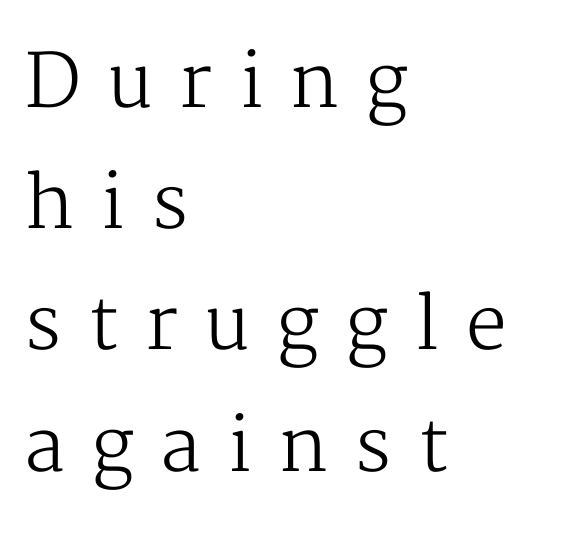
{"serif": "yes", "italic": "no", "bold": "no", "weight": "regular", "width": "normal", "stroke_contrast": "medium", "x_height": "medium", "monospaced": "no", "underline": "no", "align": "left", "line_spacing": "normal", "line_spacing_ratio": 1.66, "letter_spacing": "wide", "letter_spacing_em": 0.36, "glyph_px": 73}
